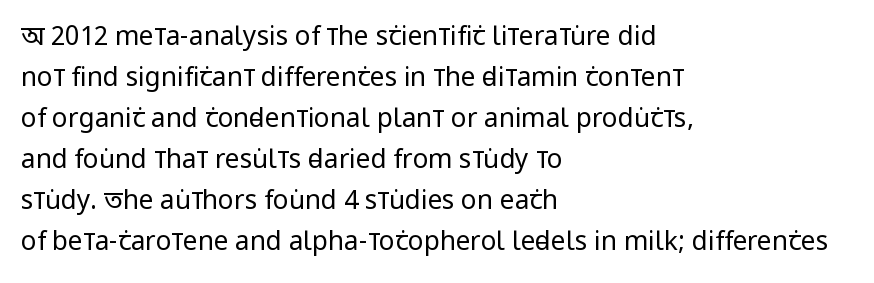
The words here are not underlined. Unbolded letterforms with no extra heft. Quick note: interline space is typical. These lines stack with their left ends in a neat column. Ordinary non-slanted type is in use. Here the glyphs are tracked normally, forming tight word shapes.
